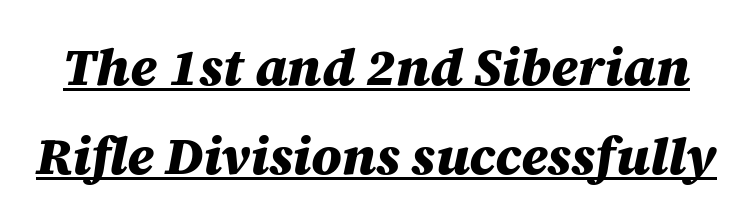
Q: Is the text bold? A: Yes.
Q: Is the text italic (slanted)? A: Yes, it leans right by about 12 degrees.
Q: Is the text underlined? A: Yes.
Q: Is the spacing between letters normal or unusually wide? A: Normal.
Q: Width (condensed, normal, or wide)? A: Normal.
Q: Stroke contrast? A: Medium.
Q: x-height? A: Large.
Q: Monospaced? A: No.
